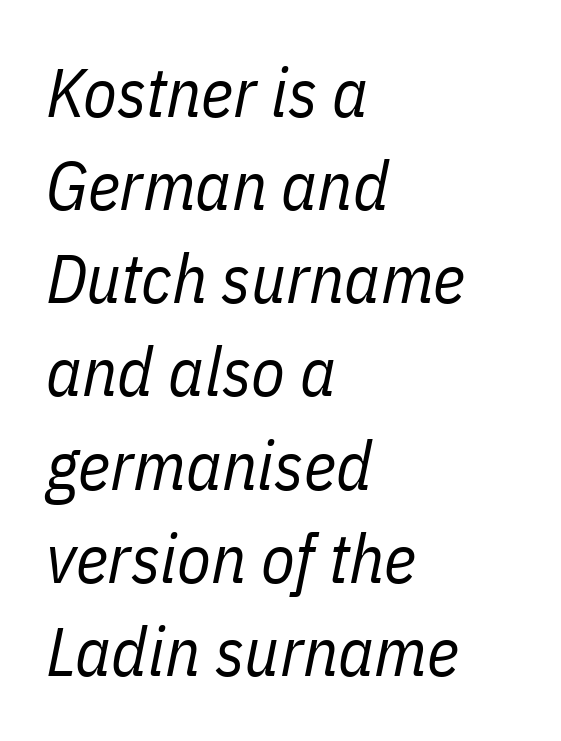
{"italic": "yes", "lean": "right", "slant_degrees": 11, "bold": "no", "weight": "regular", "width": "condensed", "stroke_contrast": "low", "x_height": "medium", "monospaced": "no", "underline": "no", "align": "left", "line_spacing": "normal", "line_spacing_ratio": 1.35, "letter_spacing": "normal", "letter_spacing_em": 0.0, "glyph_px": 69}
